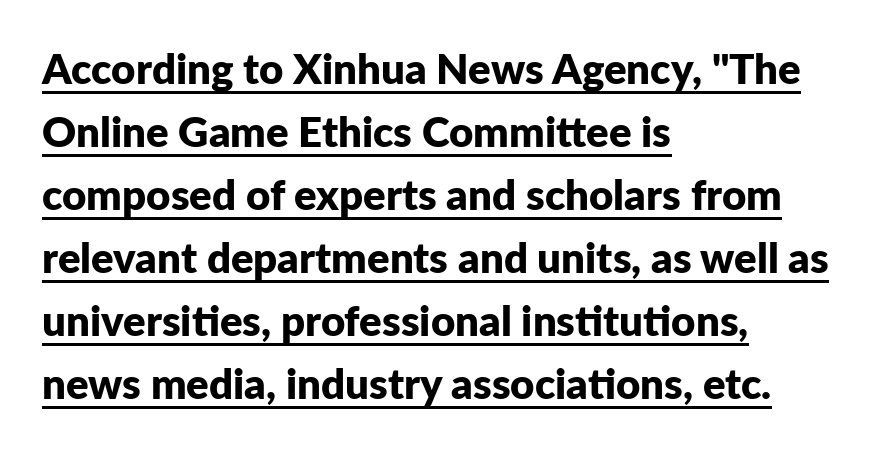
The typesetter has applied underlining to the passage shown. This sample uses an upright cut, with every glyph sitting square on the baseline. Honestly, the letter spacing is just normal — you wouldn't notice it. Looks like regular typesetting: each glyph gets only the width it needs.
